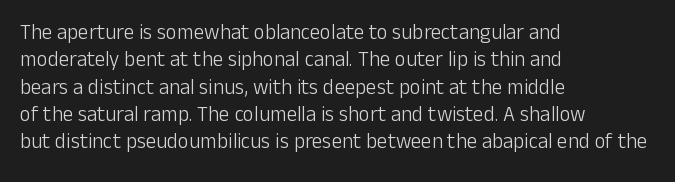
Reading down the block, your eye returns to a fixed left position each line. The weight tops out at a normal text grade. Interline gaps are of average width in this sample. The letters sit at their default tracking, neither squeezed nor spread.
